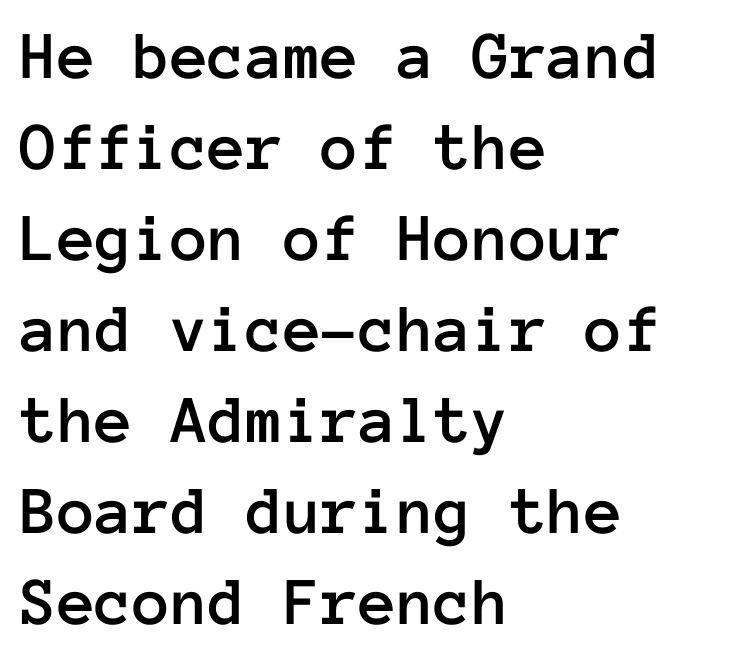
Q: Is the text italic (slanted)? A: No, it is upright.
Q: Is the text underlined? A: No.
Q: How is the paragraph aligned? A: Left-aligned.
Q: Is the spacing between letters normal or unusually wide? A: Normal.
Q: Is the spacing between lines tight, normal or loose? A: Normal.
Q: Width (condensed, normal, or wide)? A: Normal.
Q: Stroke contrast? A: Low.
Q: x-height? A: Medium.
Q: Monospaced? A: Yes.
